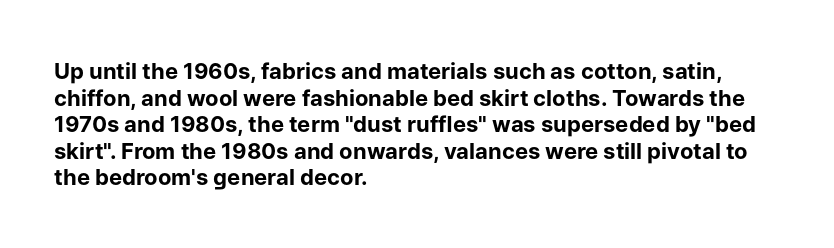
Q: Is the text bold? A: Yes.
Q: Is the text italic (slanted)? A: No, it is upright.
Q: Is the text underlined? A: No.
Q: How is the paragraph aligned? A: Left-aligned.
Q: Is the spacing between letters normal or unusually wide? A: Normal.
